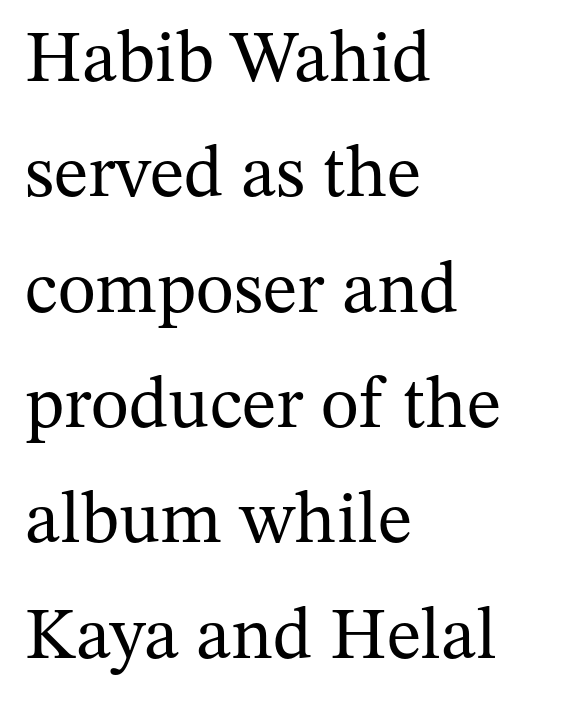
Between one letter and the next there's only the usual sliver of space. How would I describe the line gaps? Plain and ordinary. Where is the straight margin? On the left. The rendering uses natural spacing where letterforms have individual widths. The letters look calm and open, with moderate or lighter stems. Words float on clear page, feet unadorned.
